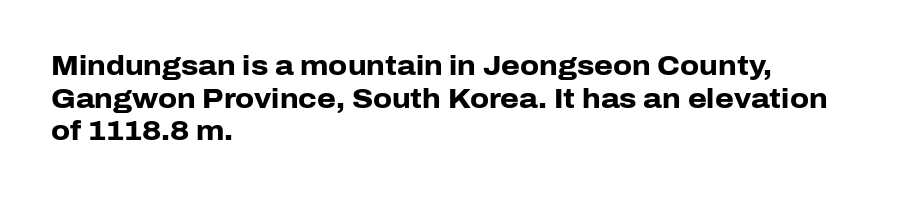
{"italic": "no", "bold": "yes", "underline": "no", "align": "left", "line_spacing_ratio": 1.21, "letter_spacing": "normal", "letter_spacing_em": 0.0, "glyph_px": 27}
